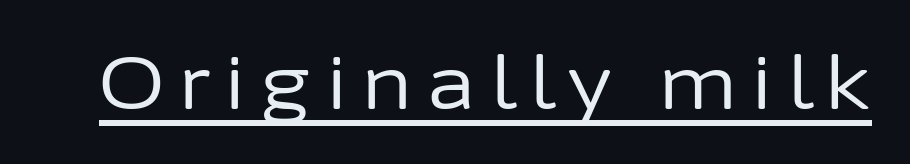
The image shows 74 px regular-weight sans-serif type, upright; set underlined; low stroke contrast and a medium x-height.
